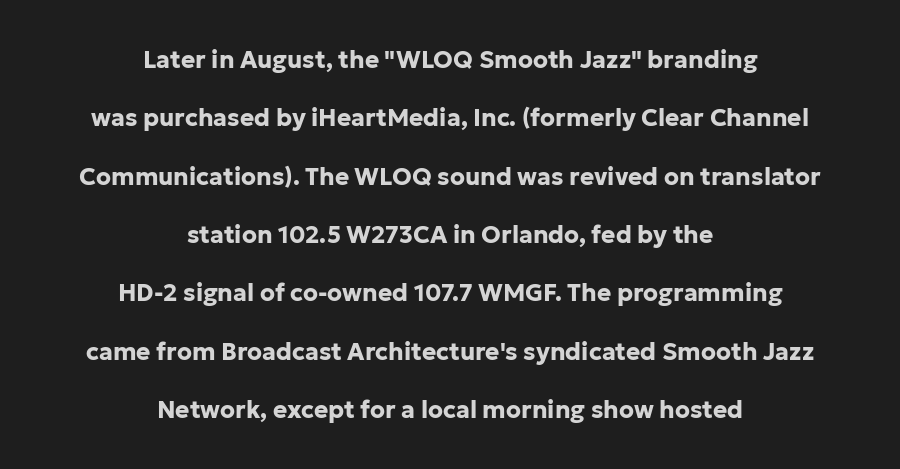
Tracking value appears to be zero — textbook default spacing. Typeset on center — no edge is straight. In terms of leading, this rendering errs on the spacious side. Every character sits straight up, as roman type does. Letters rest on an invisible, unmarked baseline. Weight: bold.
